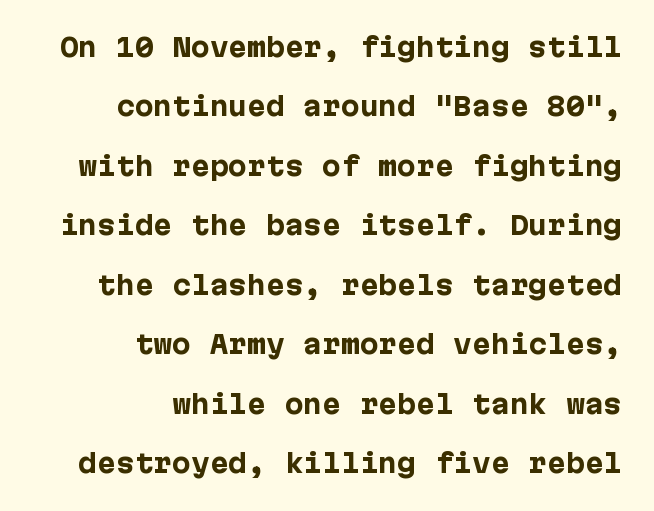
{"italic": "no", "bold": "yes", "underline": "no", "align": "right", "line_spacing": "loose", "line_spacing_ratio": 2.38, "letter_spacing": "normal", "letter_spacing_em": 0.0, "glyph_px": 25}
